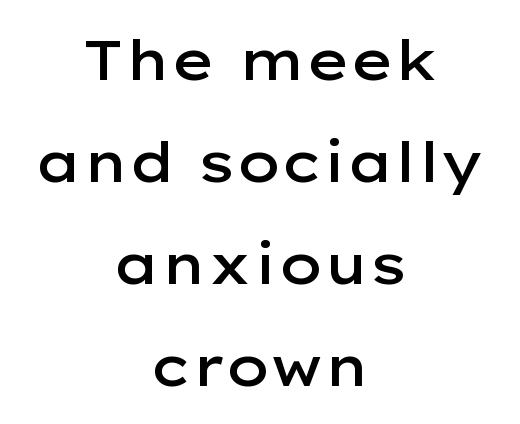
The image shows 56 px semibold, wide sans-serif type, upright; set centered, line spacing 1.82x, normal letter spacing, not underlined; low stroke contrast and a medium x-height.
